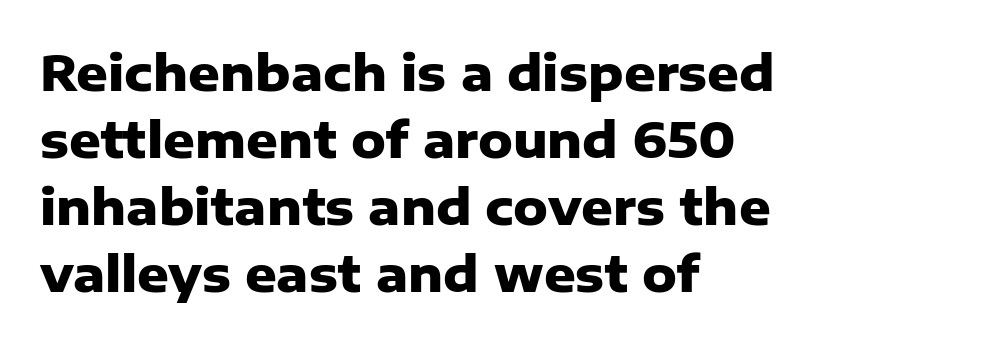
The paragraph shown leans on its left margin. Quick note: underline off. Plenty of ink on the page — the face is bold. The passage shown has conventional tracking throughout. Line spacing here is normal. Proportional: the letters do not fall into vertical columns.
